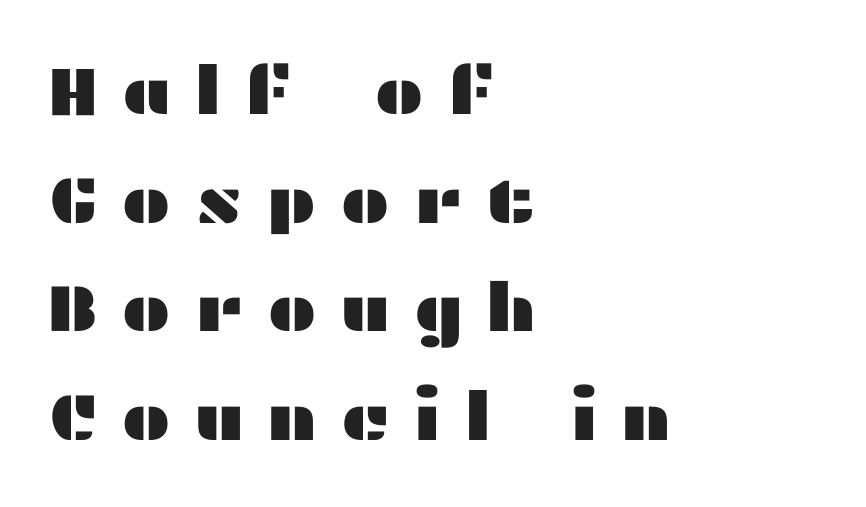
Q: Is the text italic (slanted)? A: No, it is upright.
Q: Is the typeface a serif or a sans-serif typeface? A: Sans-serif.
Q: Is the text underlined? A: No.
Q: How is the paragraph aligned? A: Left-aligned.
Q: Is the spacing between letters normal or unusually wide? A: Unusually wide.
Q: Is the spacing between lines tight, normal or loose? A: Normal.
Q: Width (condensed, normal, or wide)? A: Wide.
Q: Stroke contrast? A: Medium.
Q: x-height? A: Medium.
Q: Monospaced? A: No.
